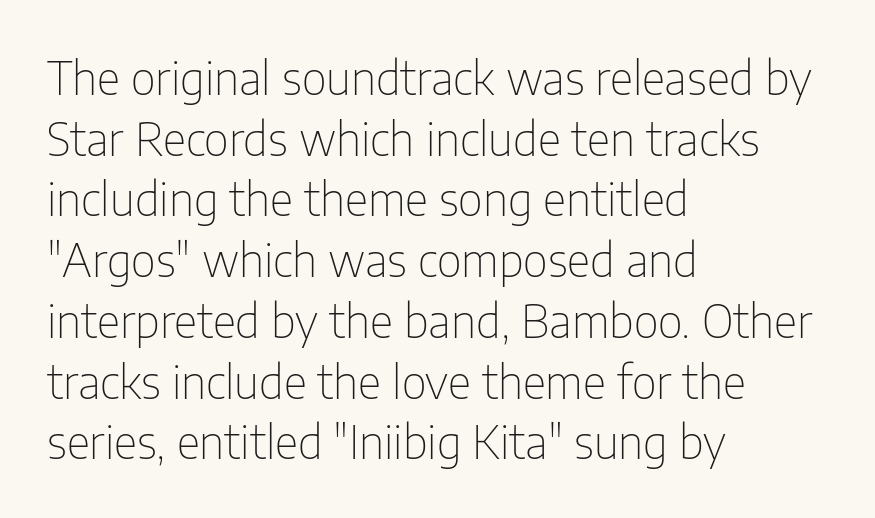
The image shows 46 px thin, condensed sans-serif type, upright; set left-aligned, normal line spacing (1.32x), normal letter spacing, not underlined; low stroke contrast and a medium x-height.
